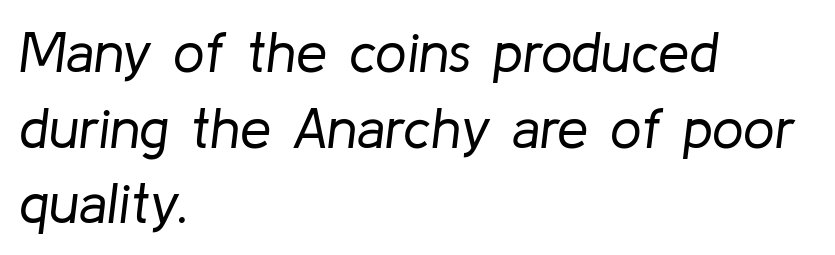
{"italic": "yes", "lean": "right", "slant_degrees": 8, "bold": "no", "weight": "regular", "width": "normal", "stroke_contrast": "low", "x_height": "medium", "monospaced": "no", "underline": "no", "align": "left", "line_spacing": "normal", "line_spacing_ratio": 1.35, "letter_spacing": "normal", "letter_spacing_em": 0.0, "glyph_px": 56}
